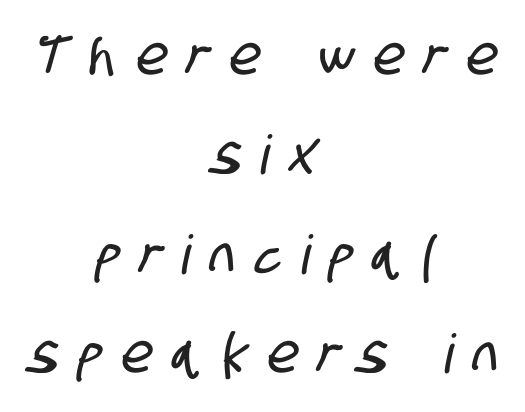
Q: Is the typeface a serif or a sans-serif typeface? A: Sans-serif.
Q: Is the text underlined? A: No.
Q: How is the paragraph aligned? A: Centered.
Q: Is the spacing between letters normal or unusually wide? A: Unusually wide.
Q: Width (condensed, normal, or wide)? A: Condensed.
Q: Stroke contrast? A: Low.
Q: x-height? A: Large.
Q: Monospaced? A: No.
